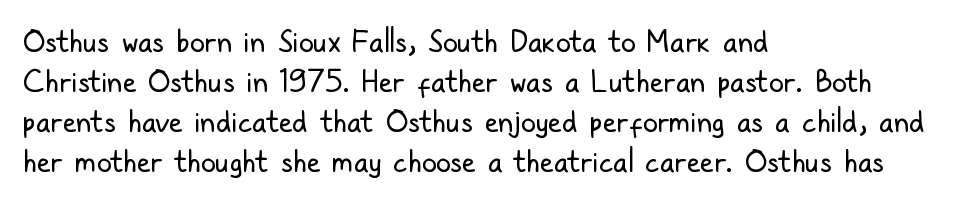
The image shows 30 px regular-weight, condensed sans-serif type, upright; set left-aligned, normal line spacing (1.33x), normal letter spacing, not underlined; low stroke contrast and a medium x-height.
